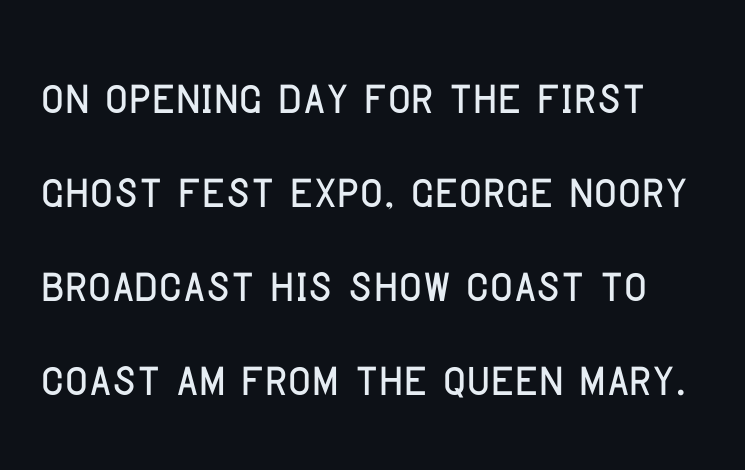
The image shows 63 px condensed sans-serif type, upright; set normal line spacing (1.49x), normal letter spacing, not underlined; low stroke contrast and a large x-height.
